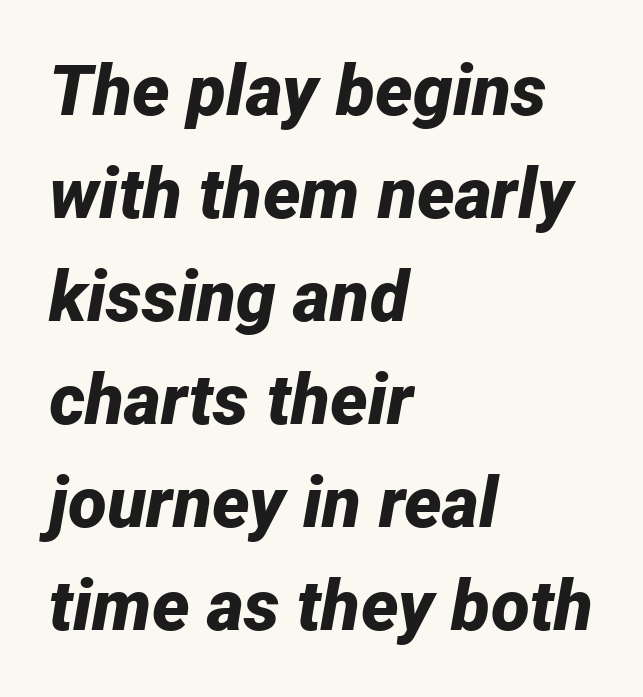
Q: Is the text bold? A: Yes.
Q: Is the text italic (slanted)? A: Yes, it leans right by about 12 degrees.
Q: Is the text underlined? A: No.
Q: How is the paragraph aligned? A: Left-aligned.
Q: Is the spacing between letters normal or unusually wide? A: Normal.
Q: Is the spacing between lines tight, normal or loose? A: Normal.
Q: Width (condensed, normal, or wide)? A: Normal.
Q: Stroke contrast? A: Low.
Q: x-height? A: Medium.
Q: Monospaced? A: No.
